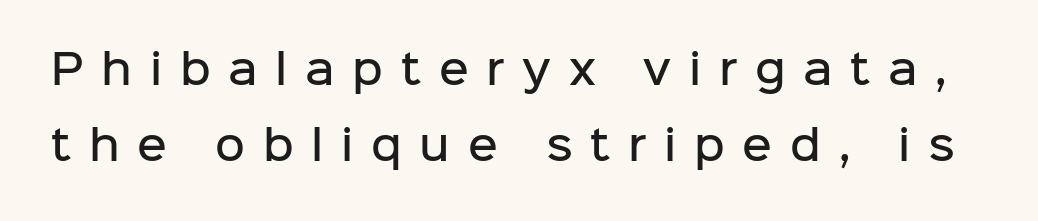
Weight: semibold (demi). A typesetter would call this proportional, since set widths differ per character. Words float on clear page, feet unadorned. Serif or sans? Sans — the stroke terminals are bare.
